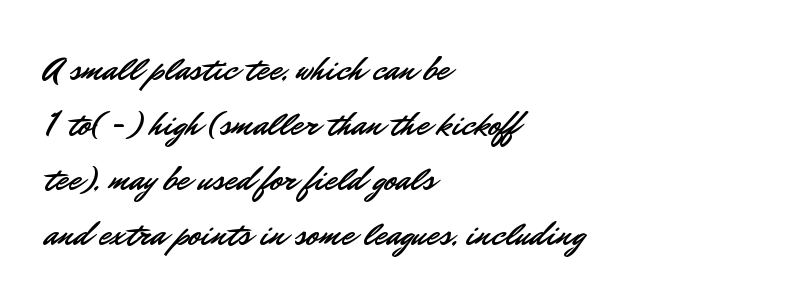
The image shows 35 px sans-serif type; set left-aligned, normal line spacing (1.57x), normal letter spacing, not underlined; low stroke contrast and a small x-height.
